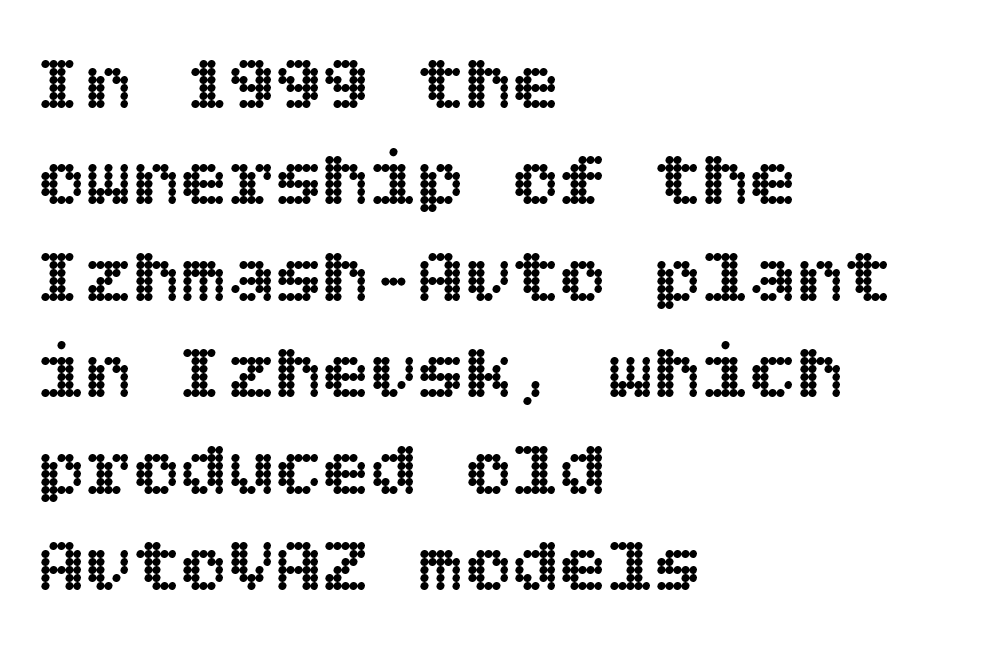
Q: Is the text italic (slanted)? A: No, it is upright.
Q: Is the text underlined? A: No.
Q: How is the paragraph aligned? A: Left-aligned.
Q: Is the spacing between letters normal or unusually wide? A: Normal.
Q: Width (condensed, normal, or wide)? A: Normal.
Q: x-height? A: Large.
